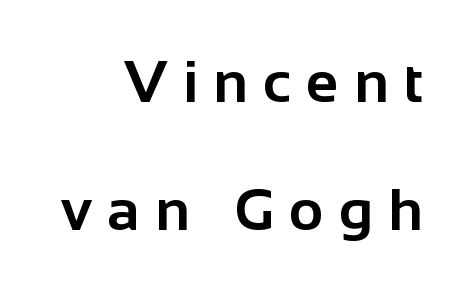
{"serif": "no", "italic": "no", "bold": "yes", "weight": "bold", "width": "normal", "stroke_contrast": "low", "x_height": "medium", "monospaced": "no", "underline": "no", "align": "right", "line_spacing": "loose", "line_spacing_ratio": 2.17, "letter_spacing": "wide", "letter_spacing_em": 0.26, "glyph_px": 59}
